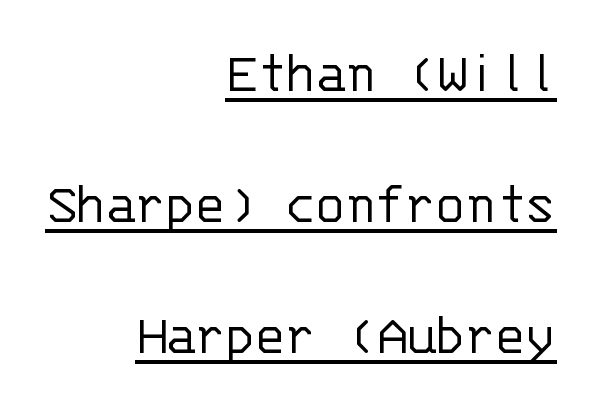
{"serif": "no", "italic": "no", "bold": "no", "weight": "light", "width": "normal", "stroke_contrast": "low", "x_height": "large", "monospaced": "yes", "underline": "yes", "align": "right", "line_spacing": "loose", "line_spacing_ratio": 2.15, "letter_spacing": "normal", "letter_spacing_em": 0.0, "glyph_px": 61}
